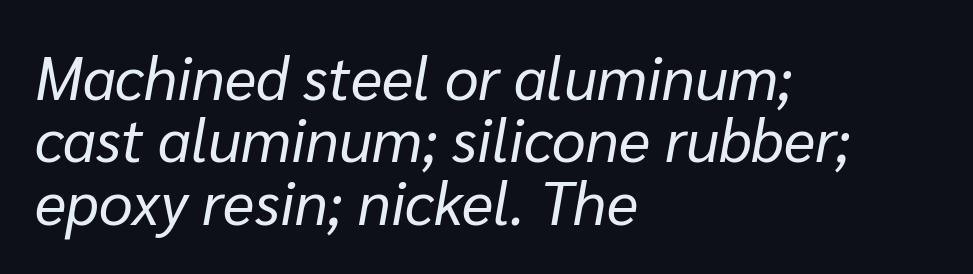
Very little white space separates one row of letters from the next. Proportional: the letters do not fall into vertical columns. Line starts are locked; line ends wander. The specimen reads as italic at a glance. Just letters on the line, the space beneath them empty. Each stroke keeps to a modest, everyday thickness or less.
